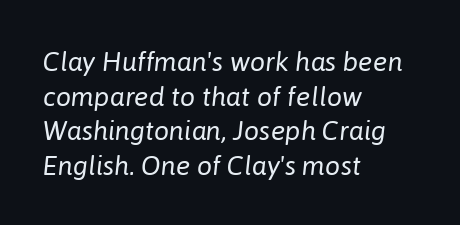
Does extra space separate the letters? No, they use regular spacing. Notice how descenders clear the ascenders below comfortably — that's standard leading. No word sits above an underline. A light-to-regular cut is what we see here.
